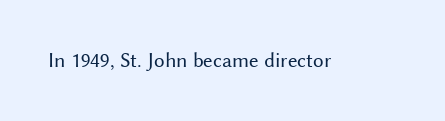
{"italic": "no", "bold": "no", "underline": "no", "letter_spacing": "normal", "letter_spacing_em": 0.0, "glyph_px": 21}
